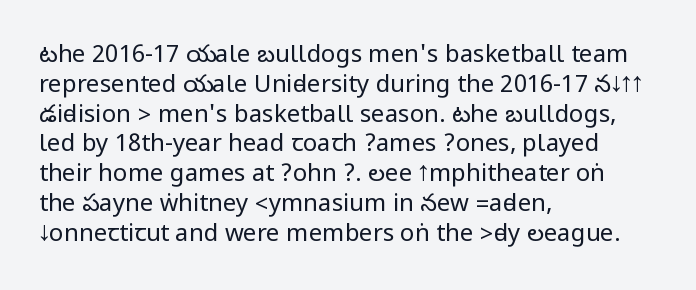
Q: Is the text bold? A: No.
Q: Is the text italic (slanted)? A: No, it is upright.
Q: Is the text underlined? A: No.
Q: How is the paragraph aligned? A: Left-aligned.
Q: Is the spacing between letters normal or unusually wide? A: Normal.
